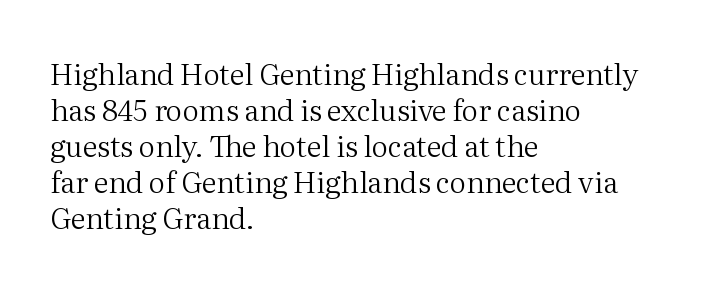
Looks like regular typesetting: each glyph gets only the width it needs. Glance below the letters and you will spot only blank space. Summary of weight: not heavy and not bold. Serif or sans? Serif — the stroke terminals have little feet.
